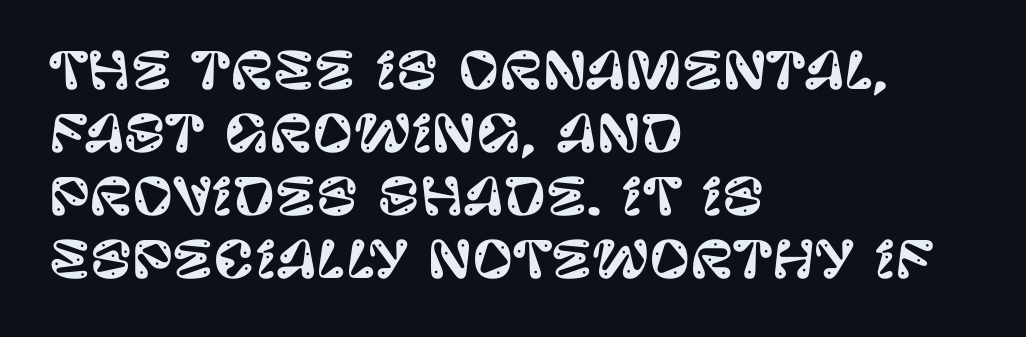
Q: Is the text italic (slanted)? A: Yes.
Q: Is the typeface a serif or a sans-serif typeface? A: Sans-serif.
Q: Is the text underlined? A: No.
Q: How is the paragraph aligned? A: Left-aligned.
Q: Is the spacing between letters normal or unusually wide? A: Normal.
Q: Is the spacing between lines tight, normal or loose? A: Normal.
Q: Width (condensed, normal, or wide)? A: Normal.
Q: Stroke contrast? A: Low.
Q: x-height? A: Large.
Q: Monospaced? A: No.
